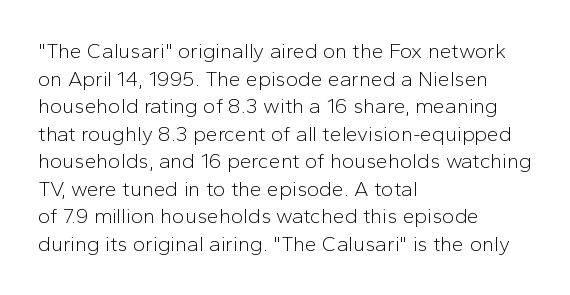
Q: Is the text bold? A: No.
Q: Is the text italic (slanted)? A: No, it is upright.
Q: Is the text underlined? A: No.
Q: How is the paragraph aligned? A: Left-aligned.
Q: Is the spacing between letters normal or unusually wide? A: Normal.
Q: Is the spacing between lines tight, normal or loose? A: Normal.
